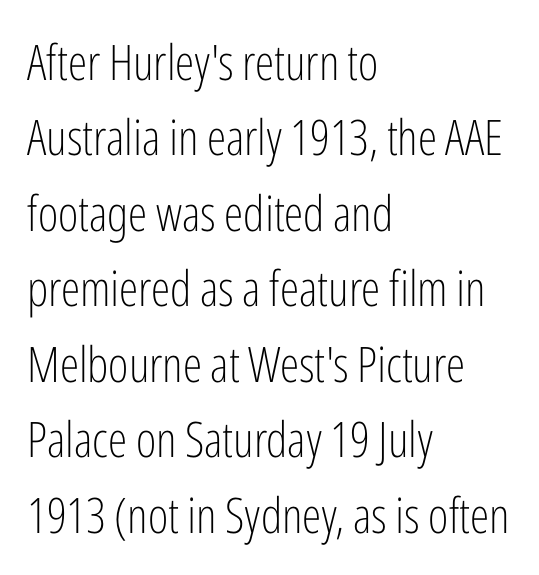
The image shows 49 px light, condensed sans-serif type, upright; set left-aligned, normal line spacing (1.54x), normal letter spacing, not underlined; low stroke contrast and a medium x-height.
